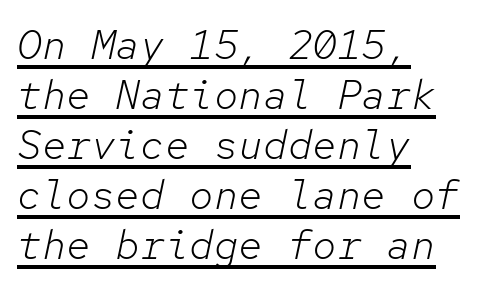
Q: Is the text bold? A: No.
Q: Is the text italic (slanted)? A: Yes, it leans right by about 12 degrees.
Q: Is the text underlined? A: Yes.
Q: How is the paragraph aligned? A: Left-aligned.
Q: Is the spacing between letters normal or unusually wide? A: Normal.
Q: Width (condensed, normal, or wide)? A: Normal.
Q: Stroke contrast? A: Low.
Q: x-height? A: Medium.
Q: Monospaced? A: Yes.
